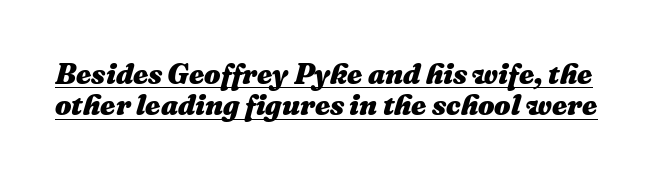
The whole block is typeset with a tilt. This sample trades vertical openness for compactness between lines. The specimen includes a rule beneath the text block's lines. Chunky letters — that's bold for sure. The type is set solid horizontally, with unmodified tracking.
